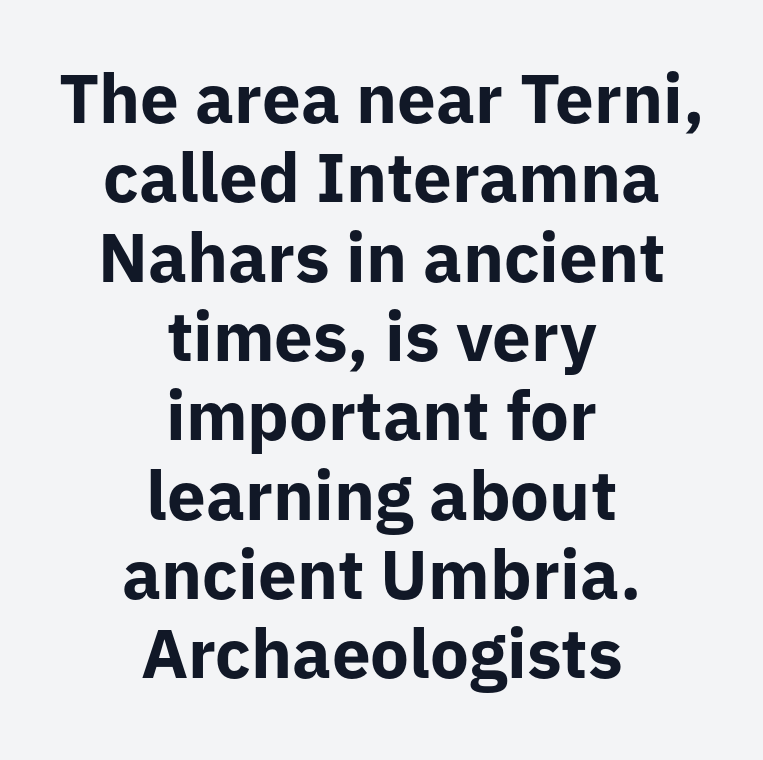
Q: Is the text bold? A: Yes.
Q: Is the text italic (slanted)? A: No, it is upright.
Q: Is the typeface a serif or a sans-serif typeface? A: Sans-serif.
Q: Is the text underlined? A: No.
Q: How is the paragraph aligned? A: Centered.
Q: Is the spacing between letters normal or unusually wide? A: Normal.
Q: Is the spacing between lines tight, normal or loose? A: Tight.
Q: Width (condensed, normal, or wide)? A: Normal.
Q: Stroke contrast? A: Low.
Q: x-height? A: Medium.
Q: Monospaced? A: No.
